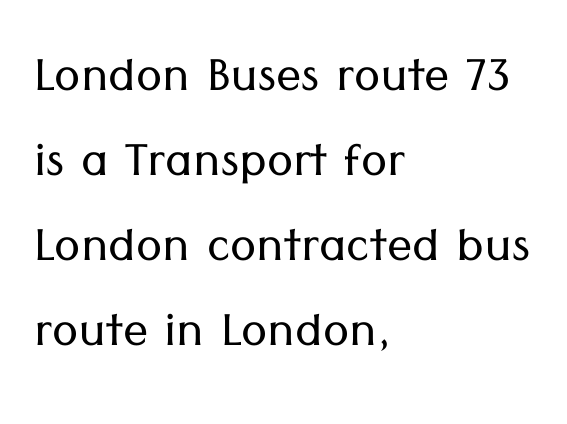
{"serif": "no", "italic": "no", "bold": "no", "weight": "light", "width": "normal", "stroke_contrast": "low", "x_height": "medium", "monospaced": "no", "underline": "no", "align": "left", "line_spacing": "normal", "line_spacing_ratio": 1.35, "letter_spacing": "normal", "letter_spacing_em": 0.0, "glyph_px": 63}
